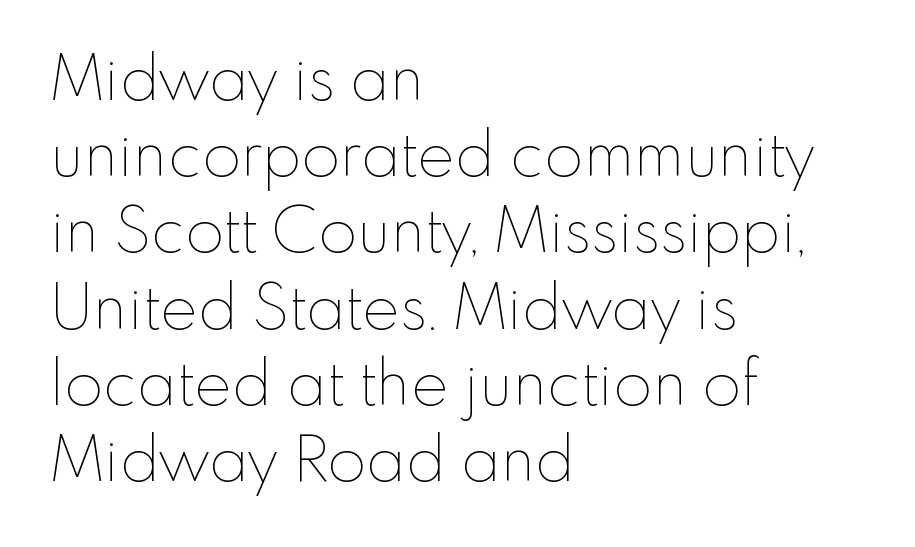
{"italic": "no", "bold": "no", "weight": "thin", "width": "normal", "stroke_contrast": "low", "x_height": "small", "monospaced": "no", "underline": "no", "align": "left", "line_spacing_ratio": 1.21, "letter_spacing": "normal", "letter_spacing_em": 0.0, "glyph_px": 63}
